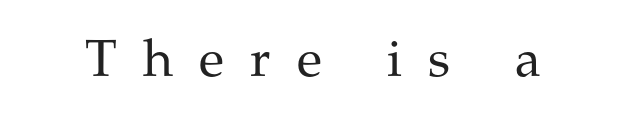
{"serif": "yes", "italic": "no", "bold": "no", "weight": "regular", "width": "normal", "stroke_contrast": "medium", "x_height": "medium", "monospaced": "no", "underline": "no", "letter_spacing": "wide", "letter_spacing_em": 0.5, "glyph_px": 52}
